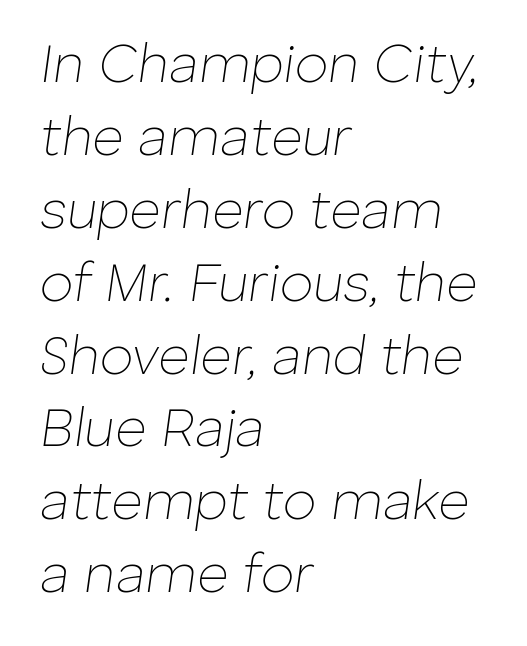
Q: Is the text bold? A: No.
Q: Is the text italic (slanted)? A: Yes, it leans right by about 8 degrees.
Q: Is the text underlined? A: No.
Q: How is the paragraph aligned? A: Left-aligned.
Q: Is the spacing between letters normal or unusually wide? A: Normal.
Q: Is the spacing between lines tight, normal or loose? A: Normal.
Q: Width (condensed, normal, or wide)? A: Normal.
Q: Stroke contrast? A: Low.
Q: x-height? A: Medium.
Q: Monospaced? A: No.
